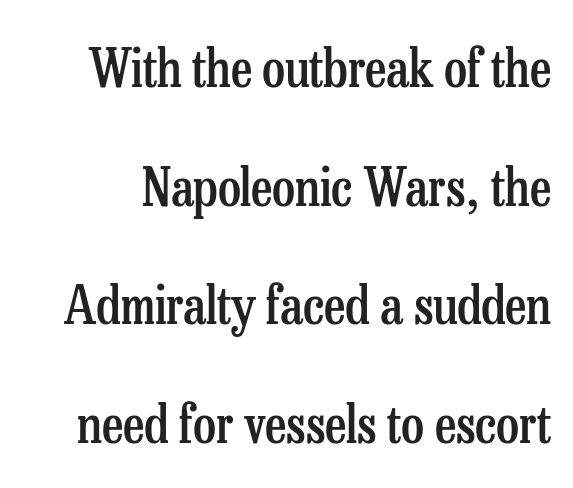
The image shows 52 px semibold, condensed serif type, upright; set loose line spacing (2.28x), normal letter spacing, not underlined; low stroke contrast and a medium x-height.
